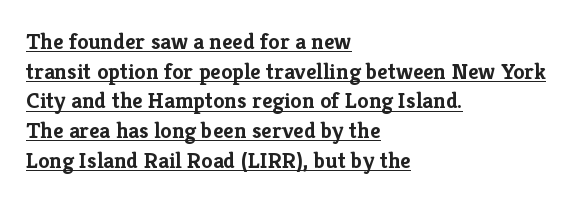
The compositor pushed each line to the left boundary. The glyphs have the mass of a bold cut. Every character sits straight up, as roman type does. Horizontal bands of white between lines are of average thickness. The specimen includes a rule beneath the text block's lines. How are the letters spaced? Ordinarily, with no added tracking.
